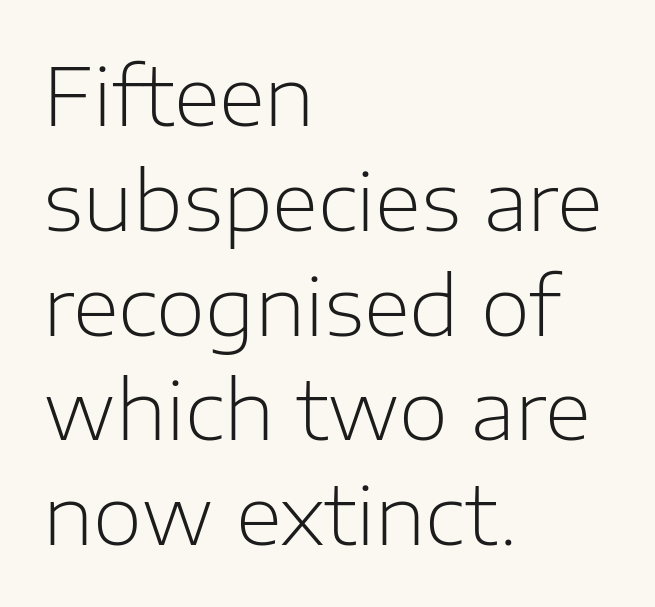
Caption: standard tracking, unaltered. The zone under the glyphs is completely vacant. Baseline-to-baseline distance is the conventional proportion of letter height. Is the type heavy? It reads as light-to-regular instead. The face used here is proportionally spaced, like ordinary book or web type.
